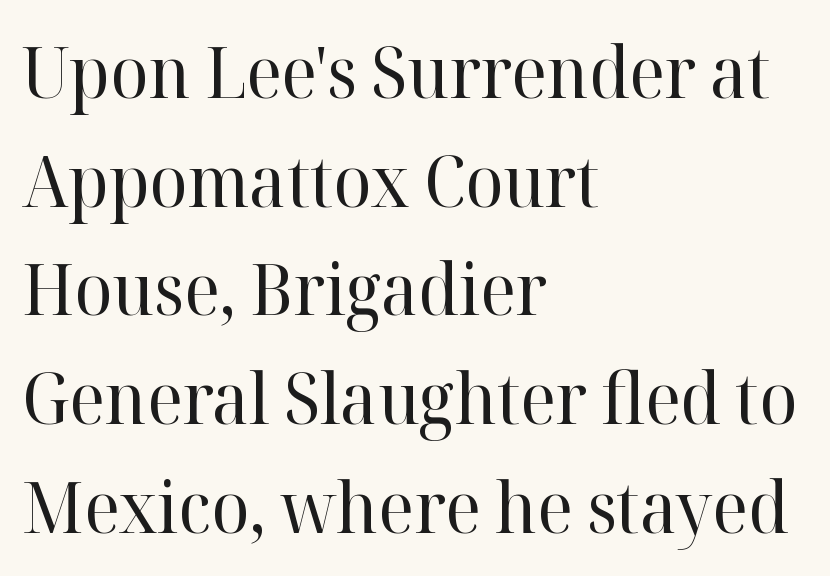
The foot of each line stays bare and open. The characters are drawn with everyday or finer stroke widths. Character widths vary here, with narrow letters taking less room than wide ones. These lines are composed in type with serifs. Vertically, the passage feels balanced, rows spaced as you'd expect. You can tell it's not italic because the verticals are truly vertical.
